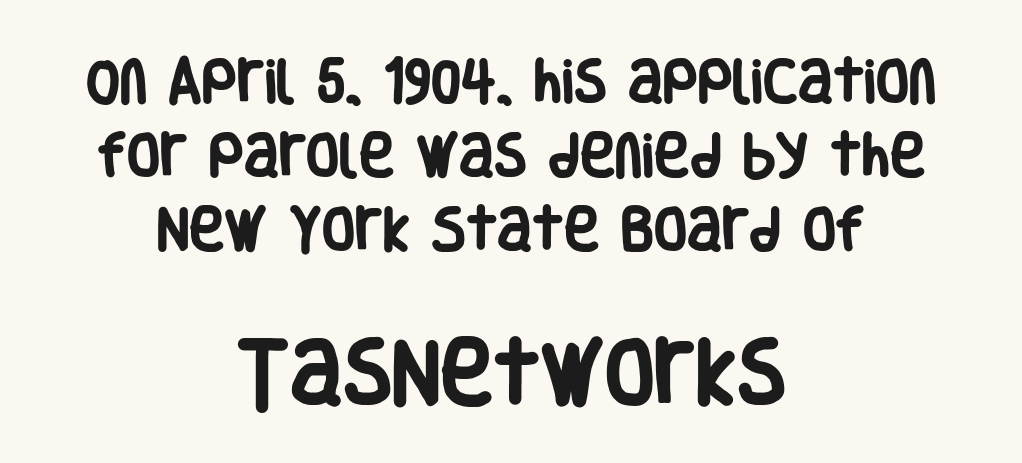
The image shows 72 px heavy, condensed sans-serif type, upright; set centered, normal line spacing (1.54x), normal letter spacing, not underlined; the second (bottom) block is 1.5x larger; low stroke contrast and a large x-height.
